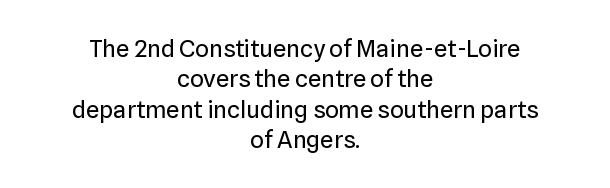
Plain, unruled lines of type. Quick note: interline space is typical. The gaps between neighbouring characters are ordinary and unremarkable. Horizontal alignment here is central, giving a formal, balanced look. Each stroke keeps to a modest, everyday thickness or less.
